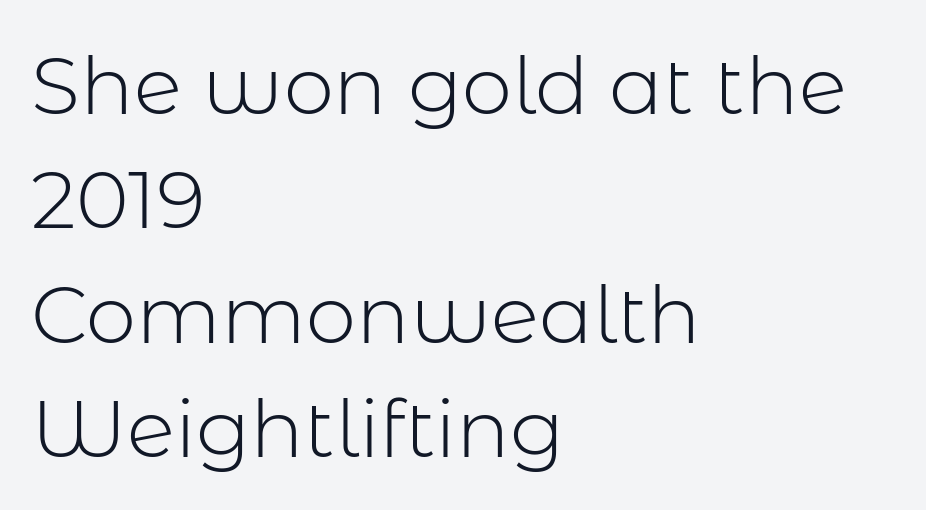
{"serif": "no", "italic": "no", "bold": "no", "weight": "light", "width": "normal", "stroke_contrast": "low", "x_height": "medium", "monospaced": "no", "underline": "no", "align": "left", "line_spacing": "normal", "line_spacing_ratio": 1.43, "letter_spacing": "normal", "letter_spacing_em": 0.0, "glyph_px": 80}
